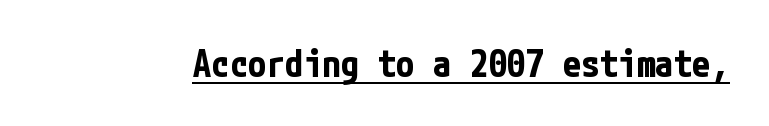
{"serif": "no", "italic": "no", "bold": "yes", "weight": "bold", "width": "condensed", "stroke_contrast": "low", "x_height": "medium", "underline": "yes", "letter_spacing": "normal", "letter_spacing_em": 0.0, "glyph_px": 37}
